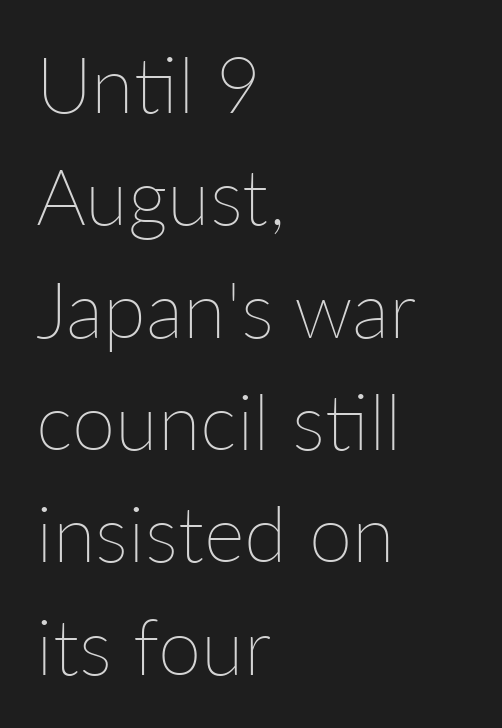
This is roman type, the default non-slanted kind. The face looks like a standard text weight, possibly lighter. Rows of type keep a routine distance in the vertical direction. A typesetter would call this proportional, since set widths differ per character. Line starts are locked; line ends wander.
